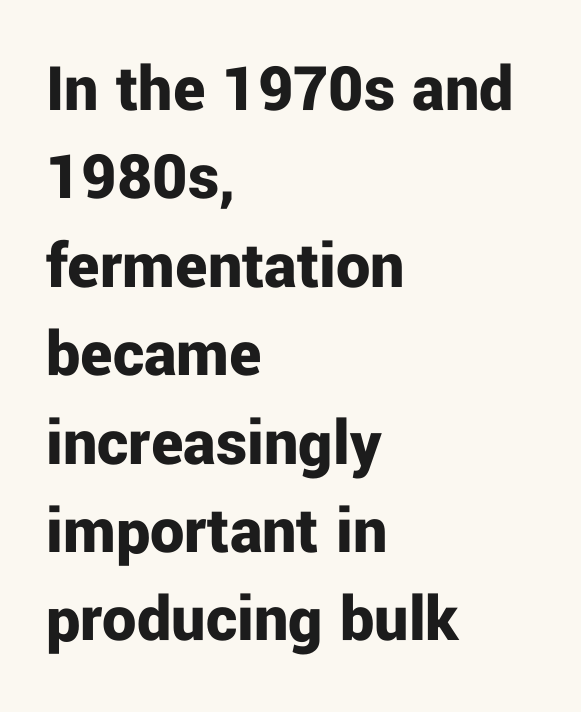
The image shows 68 px bold sans-serif type, upright; set left-aligned, normal line spacing (1.3x), normal letter spacing, not underlined; low stroke contrast and a medium x-height.
